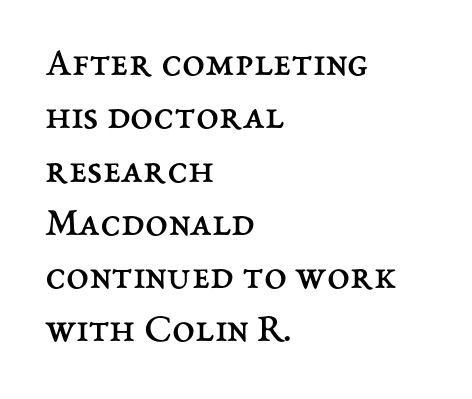
Q: Is the text bold? A: No.
Q: Is the text italic (slanted)? A: No, it is upright.
Q: Is the text underlined? A: No.
Q: How is the paragraph aligned? A: Left-aligned.
Q: Is the spacing between letters normal or unusually wide? A: Normal.
Q: Is the spacing between lines tight, normal or loose? A: Normal.
Q: Width (condensed, normal, or wide)? A: Normal.
Q: Stroke contrast? A: Medium.
Q: x-height? A: Medium.
Q: Monospaced? A: No.
